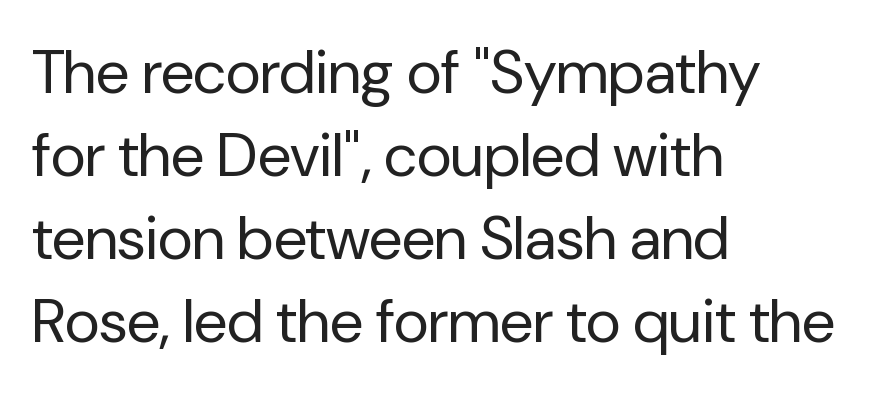
The image shows 61 px regular-weight sans-serif type, upright; set left-aligned, normal line spacing (1.36x), normal letter spacing, not underlined; low stroke contrast and a medium x-height.
